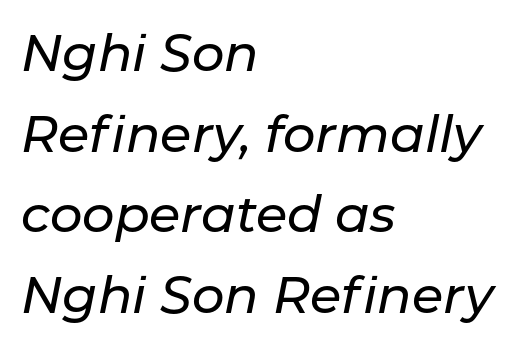
{"italic": "yes", "lean": "right", "slant_degrees": 11, "width": "normal", "stroke_contrast": "low", "x_height": "medium", "monospaced": "no", "underline": "no", "align": "left", "line_spacing": "normal", "line_spacing_ratio": 1.58, "letter_spacing": "normal", "letter_spacing_em": 0.0, "glyph_px": 51}
